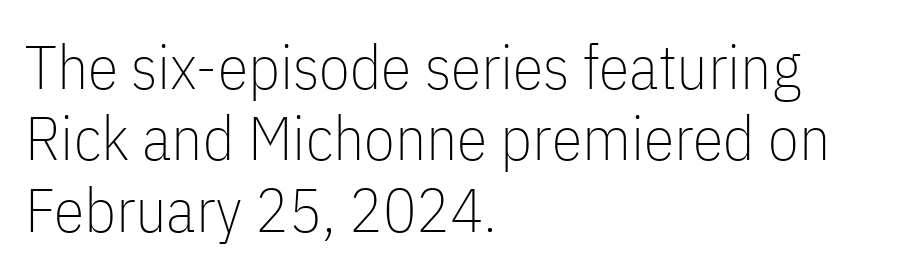
Q: Is the text bold? A: No.
Q: Is the text italic (slanted)? A: No, it is upright.
Q: Is the typeface a serif or a sans-serif typeface? A: Sans-serif.
Q: Is the text underlined? A: No.
Q: How is the paragraph aligned? A: Left-aligned.
Q: Is the spacing between letters normal or unusually wide? A: Normal.
Q: Is the spacing between lines tight, normal or loose? A: Tight.
Q: Width (condensed, normal, or wide)? A: Condensed.
Q: Stroke contrast? A: Low.
Q: x-height? A: Medium.
Q: Monospaced? A: No.
